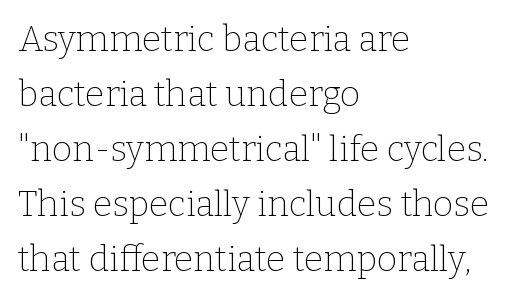
The image shows 35 px thin serif type, upright; set left-aligned, normal line spacing (1.57x), normal letter spacing, not underlined; low stroke contrast and a medium x-height.
